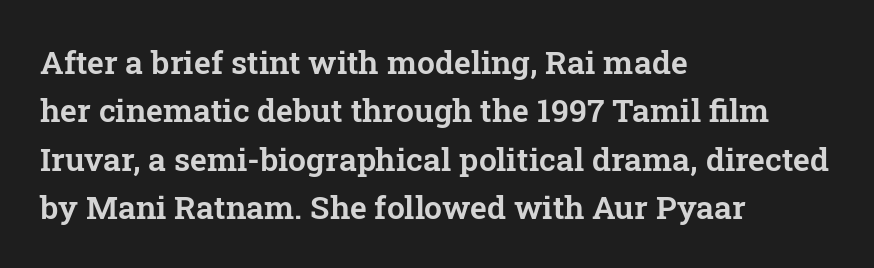
The image shows 32 px serif type, upright; set left-aligned, normal line spacing (1.51x), normal letter spacing, not underlined; low stroke contrast and a medium x-height.
